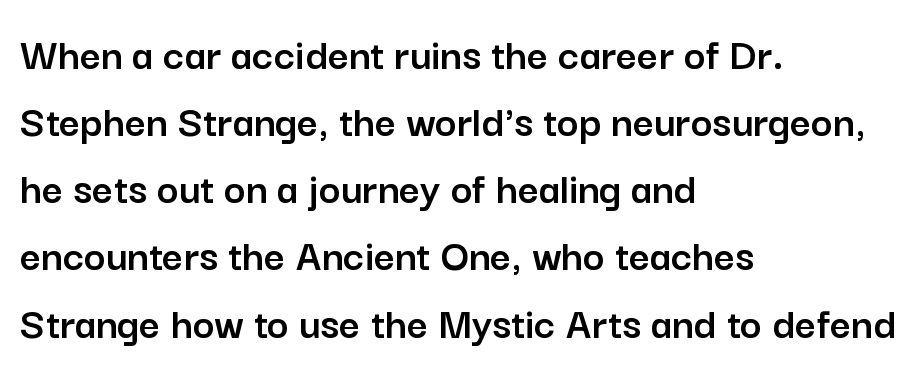
Q: Is the text italic (slanted)? A: No, it is upright.
Q: Is the typeface a serif or a sans-serif typeface? A: Sans-serif.
Q: Is the text underlined? A: No.
Q: How is the paragraph aligned? A: Left-aligned.
Q: Is the spacing between letters normal or unusually wide? A: Normal.
Q: Is the spacing between lines tight, normal or loose? A: Normal.
Q: Width (condensed, normal, or wide)? A: Normal.
Q: Stroke contrast? A: Low.
Q: x-height? A: Medium.
Q: Monospaced? A: No.
